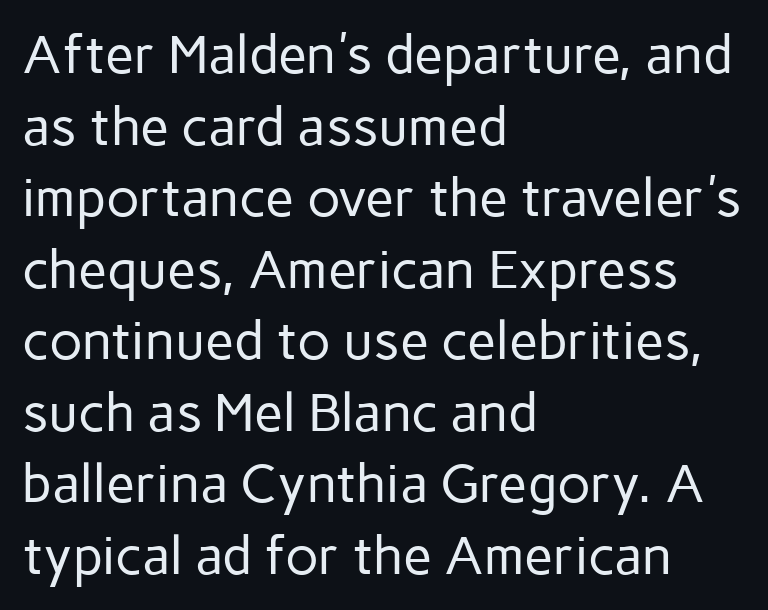
Q: Is the text bold? A: No.
Q: Is the text italic (slanted)? A: No, it is upright.
Q: Is the typeface a serif or a sans-serif typeface? A: Sans-serif.
Q: Is the text underlined? A: No.
Q: How is the paragraph aligned? A: Left-aligned.
Q: Is the spacing between letters normal or unusually wide? A: Normal.
Q: Is the spacing between lines tight, normal or loose? A: Normal.
Q: Width (condensed, normal, or wide)? A: Normal.
Q: Stroke contrast? A: Low.
Q: x-height? A: Medium.
Q: Monospaced? A: No.
